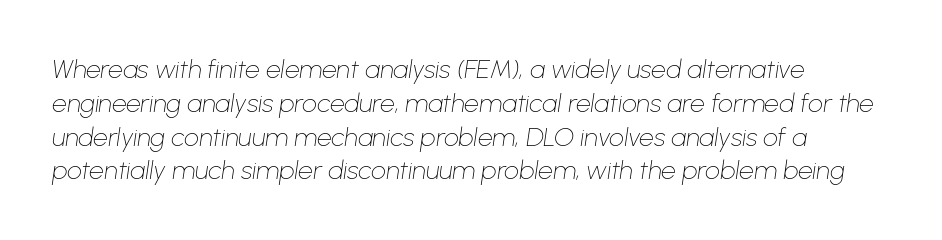
{"italic": "yes", "lean": "right", "slant_degrees": 8, "bold": "no", "underline": "no", "line_spacing": "normal", "line_spacing_ratio": 1.3, "letter_spacing": "normal", "letter_spacing_em": 0.0, "glyph_px": 26}
